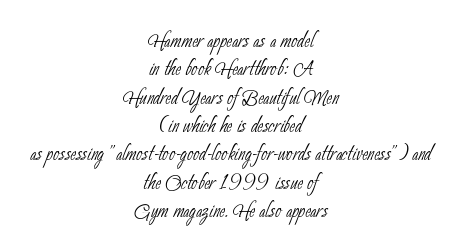
{"bold": "no", "underline": "no", "align": "center", "line_spacing": "tight", "line_spacing_ratio": 1.05, "letter_spacing": "normal", "letter_spacing_em": 0.0, "glyph_px": 27}
